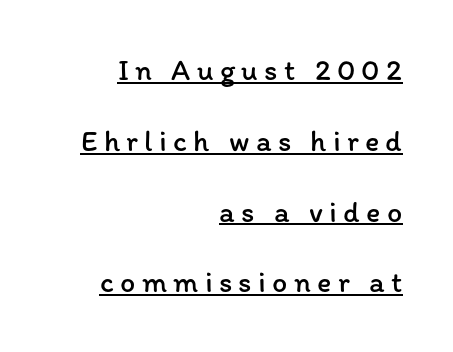
{"italic": "no", "bold": "no", "weight": "regular", "width": "normal", "stroke_contrast": "low", "x_height": "medium", "monospaced": "no", "underline": "yes", "align": "right", "line_spacing": "loose", "line_spacing_ratio": 2.36, "letter_spacing": "wide", "letter_spacing_em": 0.21, "glyph_px": 30}
